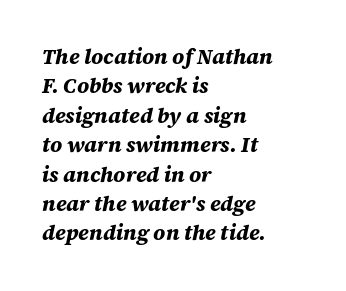
Q: Is the text bold? A: Yes.
Q: Is the text italic (slanted)? A: Yes, it leans right by about 12 degrees.
Q: Is the text underlined? A: No.
Q: How is the paragraph aligned? A: Left-aligned.
Q: Is the spacing between letters normal or unusually wide? A: Normal.
Q: Is the spacing between lines tight, normal or loose? A: Normal.
